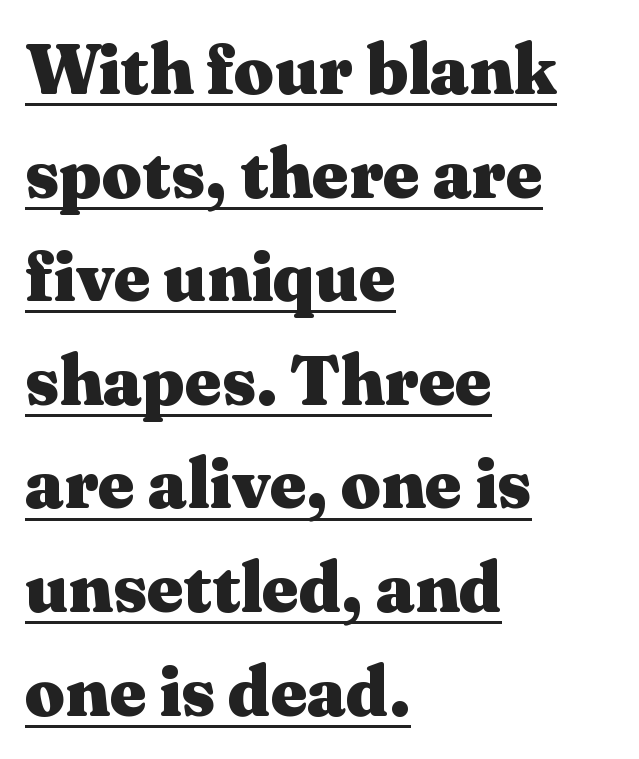
The image shows 70 px heavy, wide serif type, upright; set left-aligned, normal line spacing (1.48x), normal letter spacing, underlined; medium stroke contrast and a medium x-height.
